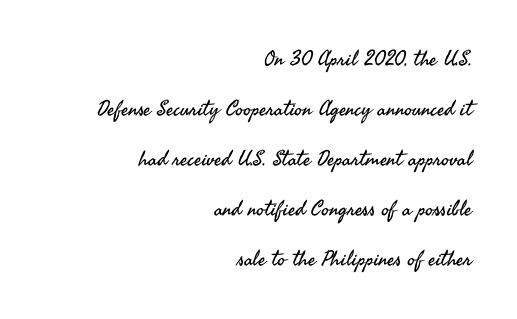
You could call the tracking neutral — neither tight nor loose. The foot of each line stays bare and open. Does the leading feel generous? Absolutely, it's lavish. Heft: none added — not bold. If you drew a ruler down the right edge, every line would touch it.
